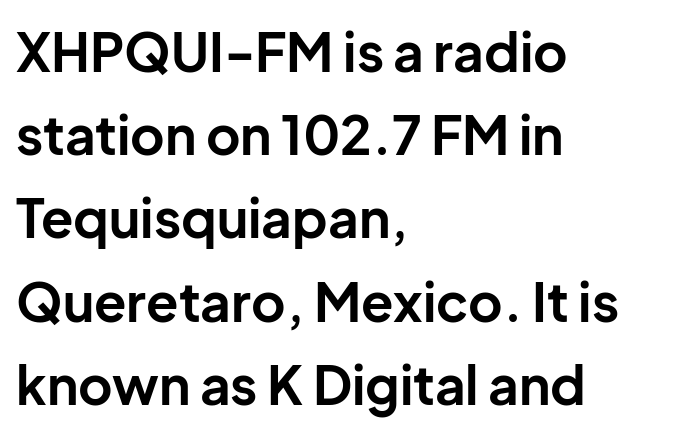
The image shows 53 px bold sans-serif type, upright; set left-aligned, normal line spacing (1.57x), normal letter spacing, not underlined; low stroke contrast and a medium x-height.
